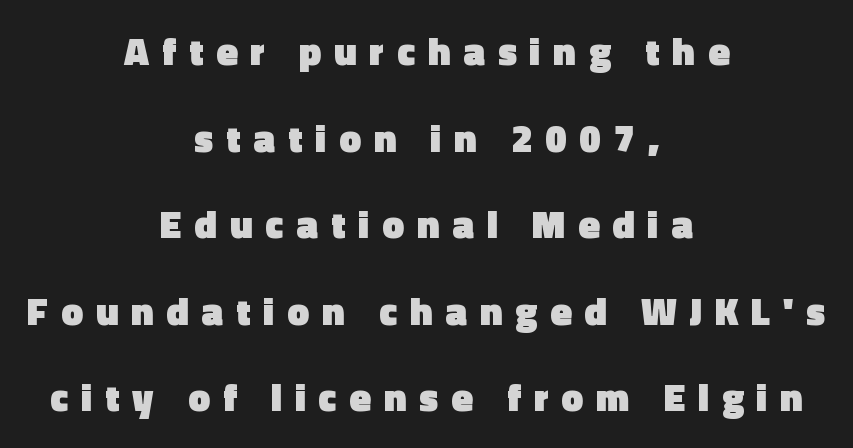
Nobody drew a line under any word here. The letters stand straight up with perfectly vertical stems. A full-strength bold gives these letters their thick strokes. Notice the wide empty band between every row — that's loose leading. Character widths vary here, with narrow letters taking less room than wide ones.
